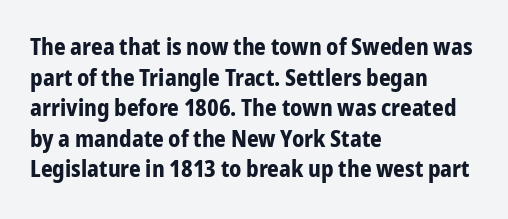
Q: Is the text bold? A: Yes.
Q: Is the text italic (slanted)? A: No, it is upright.
Q: Is the text underlined? A: No.
Q: How is the paragraph aligned? A: Left-aligned.
Q: Is the spacing between letters normal or unusually wide? A: Normal.
Q: Is the spacing between lines tight, normal or loose? A: Normal.
